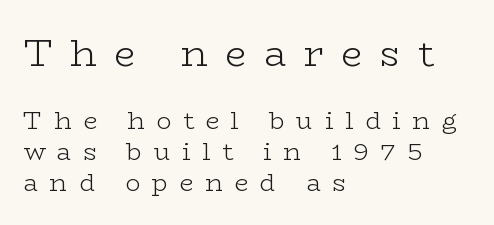
The image shows 38 px light, wide serif type, upright; set left-aligned, line spacing 1.23x, unusually wide letter spacing (+0.46 em), not underlined; the first (top) block is 1.52x larger; low stroke contrast and a medium x-height.
